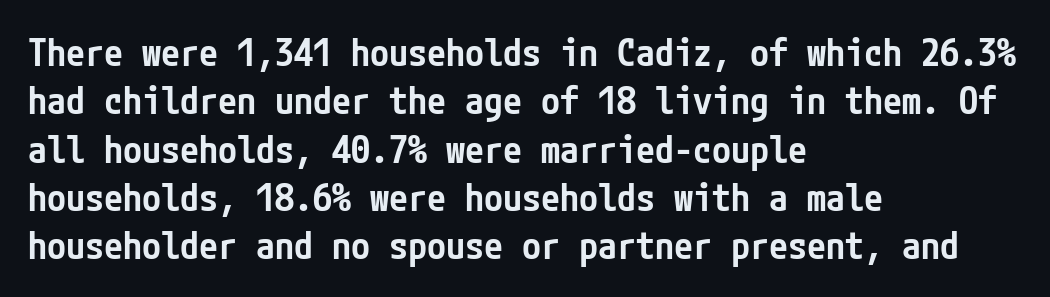
{"serif": "no", "italic": "no", "bold": "semi", "weight": "semibold", "width": "condensed", "stroke_contrast": "low", "x_height": "medium", "underline": "no", "align": "left", "line_spacing": "normal", "line_spacing_ratio": 1.27, "letter_spacing": "normal", "letter_spacing_em": 0.0, "glyph_px": 38}
